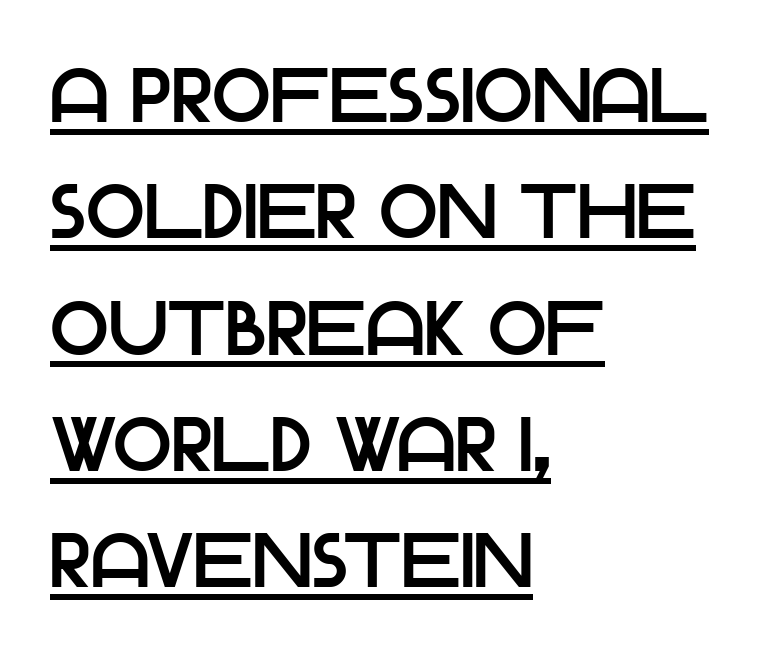
Do the characters align in a grid? No, the font is proportional. Line spacing here is normal. Every character sits straight up, as roman type does. The designer went with a sans here, leaving each stem footless. Glyph-to-glyph distance matches everyday printed text. Decoration check: the copy is underlined.
